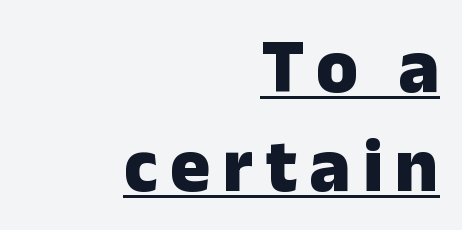
{"serif": "no", "italic": "no", "bold": "yes", "weight": "heavy", "width": "normal", "stroke_contrast": "low", "x_height": "medium", "monospaced": "no", "underline": "yes", "align": "right", "line_spacing": "normal", "line_spacing_ratio": 1.3, "glyph_px": 76}
